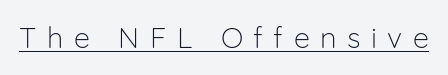
{"serif": "no", "italic": "no", "bold": "no", "weight": "light", "width": "normal", "stroke_contrast": "low", "x_height": "medium", "monospaced": "no", "underline": "yes", "letter_spacing": "wide", "letter_spacing_em": 0.36, "glyph_px": 29}
